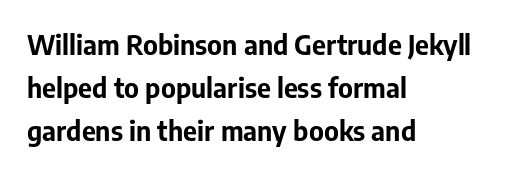
Typesetter's note: full bold, strokes at maximum text heaviness. Quick note: interline space is typical. Compared with a centered layout, this one pins lines to the left instead. Tall strokes in this sample are plumb rather than angled. The tracking reads as untouched default to a designer's eye. Has an underline been added? It has not.
